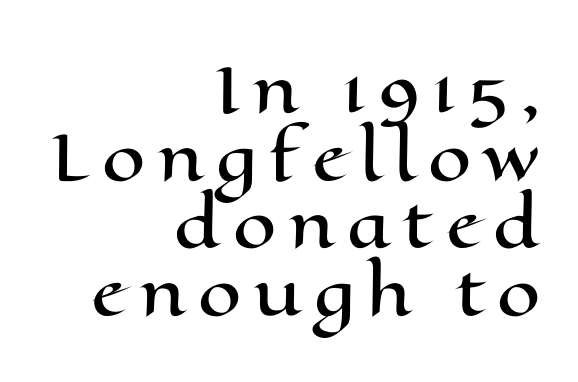
{"italic": "no", "width": "wide", "stroke_contrast": "high", "x_height": "medium", "monospaced": "no", "underline": "no", "align": "right", "line_spacing": "tight", "line_spacing_ratio": 1.09, "glyph_px": 62}
